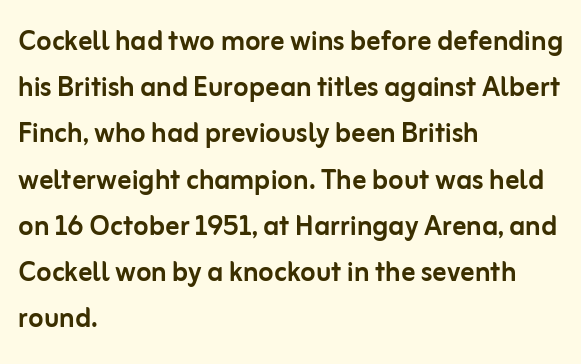
Q: Is the text italic (slanted)? A: No, it is upright.
Q: Is the typeface a serif or a sans-serif typeface? A: Sans-serif.
Q: Is the text underlined? A: No.
Q: How is the paragraph aligned? A: Left-aligned.
Q: Is the spacing between letters normal or unusually wide? A: Normal.
Q: Is the spacing between lines tight, normal or loose? A: Normal.
Q: Width (condensed, normal, or wide)? A: Normal.
Q: Stroke contrast? A: Low.
Q: x-height? A: Medium.
Q: Monospaced? A: No.
